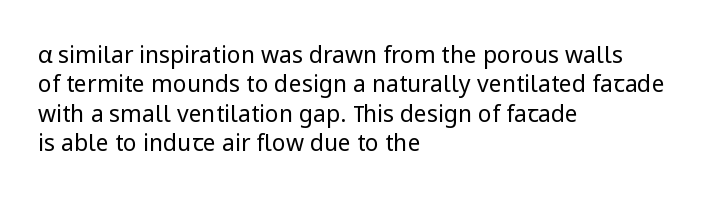
{"italic": "no", "bold": "no", "underline": "no", "align": "left", "line_spacing": "normal", "line_spacing_ratio": 1.28, "letter_spacing": "normal", "letter_spacing_em": 0.0, "glyph_px": 23}
